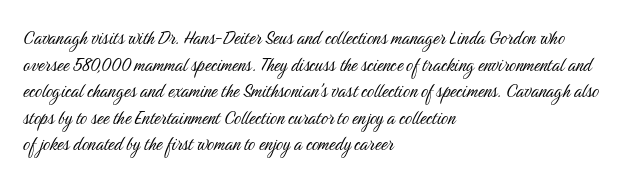
{"bold": "no", "underline": "no", "align": "left", "line_spacing_ratio": 1.21, "letter_spacing": "normal", "letter_spacing_em": 0.0, "glyph_px": 22}
